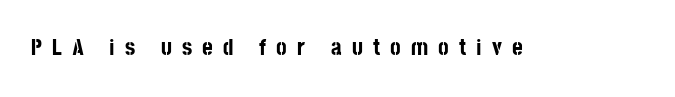
{"italic": "no", "bold": "yes", "underline": "no", "letter_spacing": "wide", "letter_spacing_em": 0.44, "glyph_px": 23}
